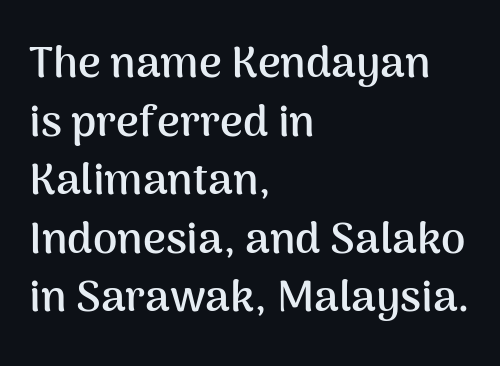
{"serif": "no", "italic": "no", "bold": "yes", "weight": "semibold", "width": "normal", "stroke_contrast": "medium", "x_height": "medium", "monospaced": "no", "underline": "no", "align": "left", "line_spacing": "normal", "line_spacing_ratio": 1.33, "letter_spacing": "normal", "letter_spacing_em": 0.0, "glyph_px": 44}
